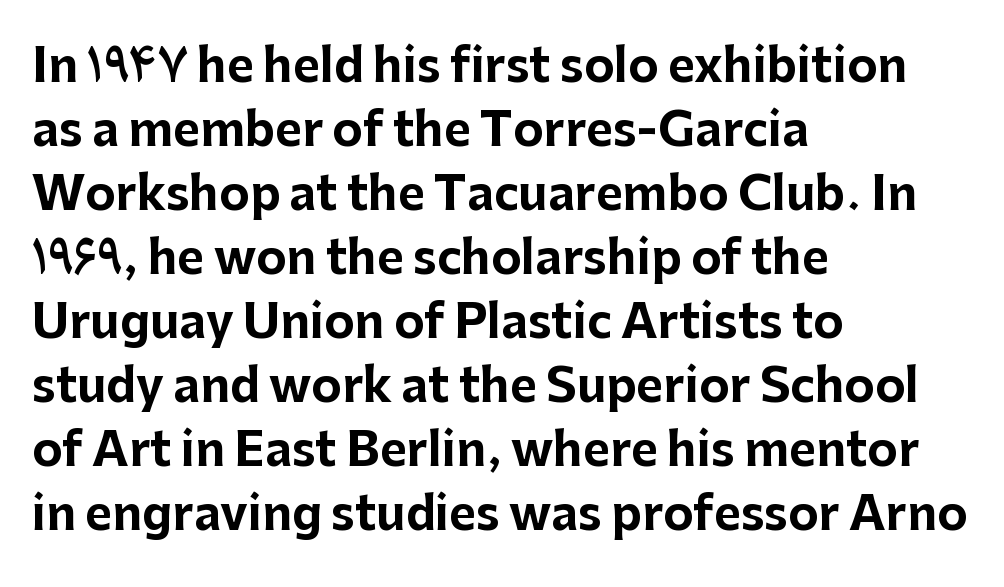
{"serif": "no", "italic": "no", "bold": "yes", "weight": "bold", "width": "normal", "stroke_contrast": "low", "x_height": "medium", "monospaced": "no", "underline": "no", "align": "left", "line_spacing": "normal", "line_spacing_ratio": 1.39, "letter_spacing": "normal", "letter_spacing_em": 0.0, "glyph_px": 46}
